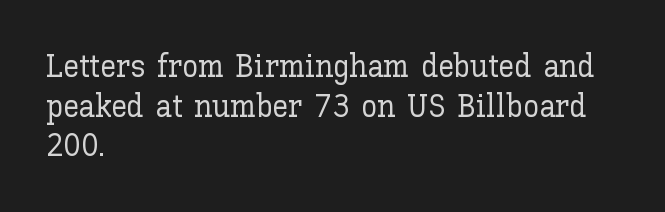
Inter-character spacing is left at the font's built-in metrics. Leftover space on each line is placed entirely after the last word. Underline: absent. The letters stand upright; this is a roman face.
